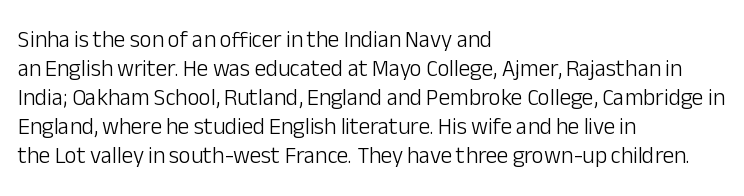
A typesetter would call this zero additional tracking. If you drew a line through each stem, it would be perfectly vertical. This block has exactly the height ordinary leading produces. Teacher's note: observe the even left margin — that is flush-left alignment. The area under the type is left untouched. This is not heavy type; no bold has been used.
